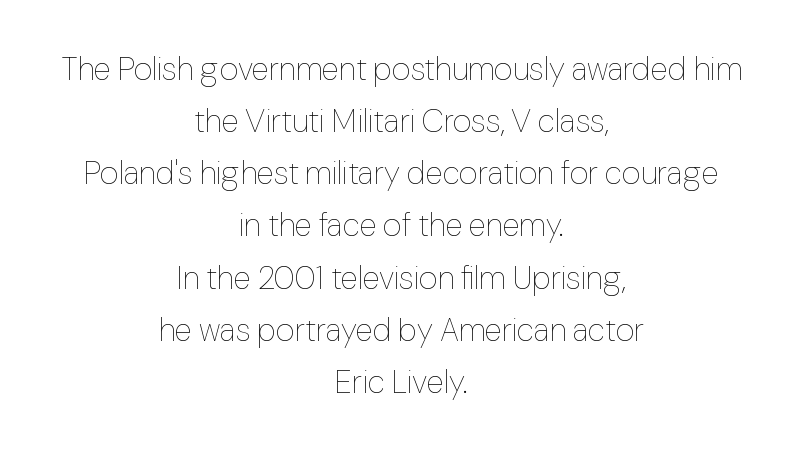
No extra tracking has been applied to these lines. The block of text has a typical density, with ordinary space between rows. Proportional: the letters do not fall into vertical columns. No letter is thick-stroked: the sample isn't bold. Unmarked baselines from the first word to the last.
